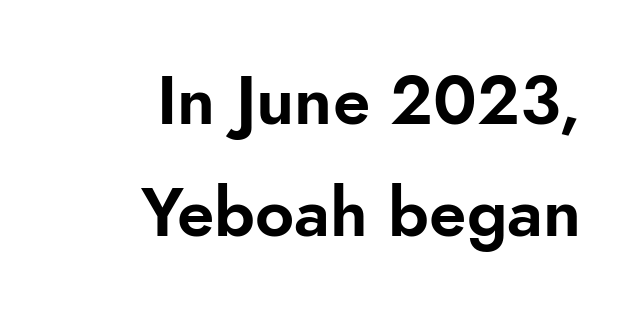
{"serif": "no", "italic": "no", "width": "normal", "stroke_contrast": "low", "x_height": "small", "monospaced": "no", "underline": "no", "align": "right", "line_spacing": "normal", "line_spacing_ratio": 1.65, "letter_spacing": "normal", "letter_spacing_em": 0.0, "glyph_px": 68}
